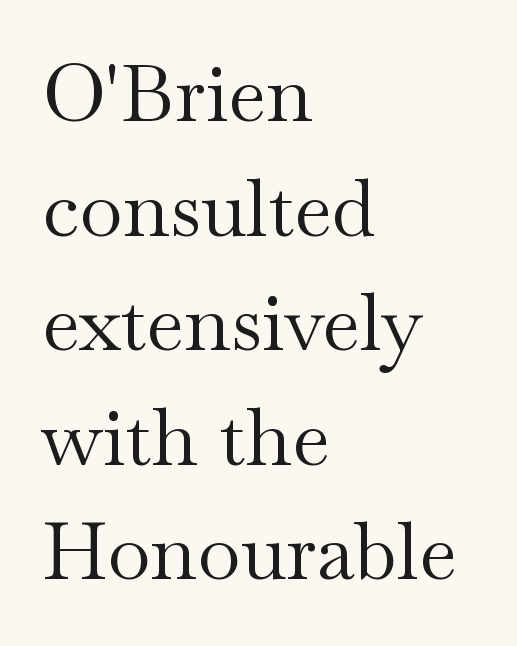
{"serif": "yes", "italic": "no", "bold": "no", "weight": "regular", "width": "wide", "stroke_contrast": "medium", "x_height": "small", "monospaced": "no", "underline": "no", "align": "left", "line_spacing": "normal", "line_spacing_ratio": 1.45, "letter_spacing": "normal", "letter_spacing_em": 0.0, "glyph_px": 79}
